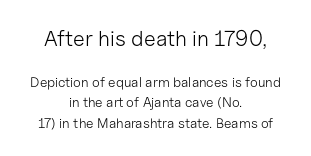
{"italic": "no", "bold": "no", "underline": "no", "align": "center", "line_spacing": "normal", "line_spacing_ratio": 1.44, "letter_spacing": "normal", "letter_spacing_em": 0.0, "larger_block": "first", "size_ratio": 1.57, "glyph_px": 22}
